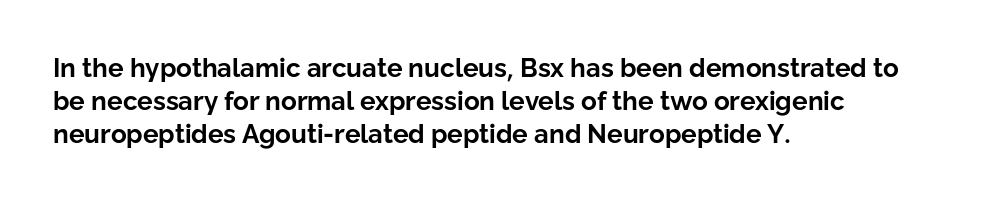
The leading is moderate, giving the passage an even texture. A dark, heavy texture on the line: the type is bold. Descenders hang freely into open space. Letter spacing: default. Notice how the passage keeps a crisp vertical edge on the left only. This is roman type, the default non-slanted kind.
